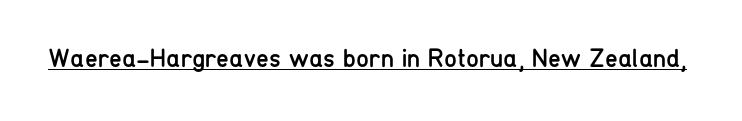
Short note: letters normally spaced. Is this a heavy cut? Hardly; it is regular or lighter. This sample uses an upright cut, with every glyph sitting square on the baseline. Is there an underline? Yes — a line sits under the letters.
